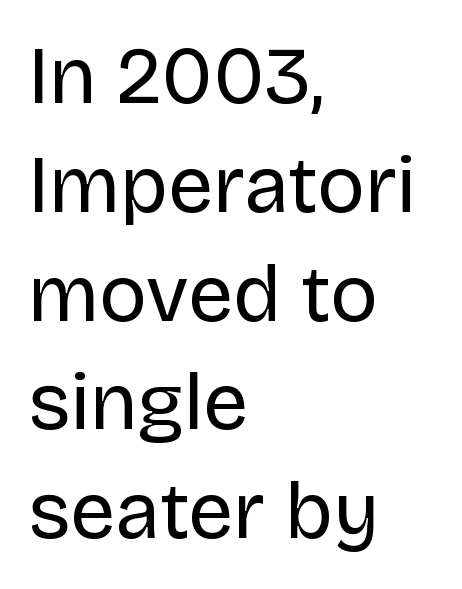
Q: Is the text bold? A: No.
Q: Is the text italic (slanted)? A: No, it is upright.
Q: Is the typeface a serif or a sans-serif typeface? A: Sans-serif.
Q: Is the text underlined? A: No.
Q: How is the paragraph aligned? A: Left-aligned.
Q: Is the spacing between letters normal or unusually wide? A: Normal.
Q: Is the spacing between lines tight, normal or loose? A: Normal.
Q: Width (condensed, normal, or wide)? A: Normal.
Q: Stroke contrast? A: Low.
Q: x-height? A: Large.
Q: Monospaced? A: No.
